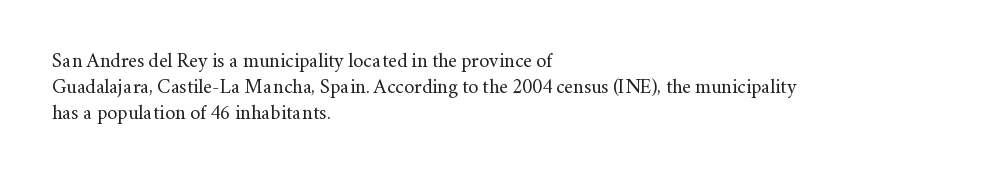
The image shows 20 px text type, upright; set left-aligned, normal line spacing (1.29x), normal letter spacing, not underlined.
